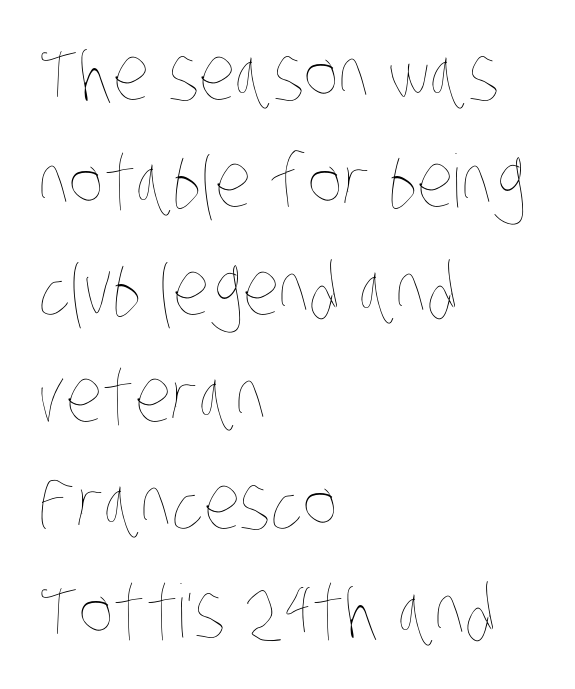
The image shows 73 px thin, condensed type; set left-aligned, normal line spacing (1.47x), normal letter spacing, not underlined; low stroke contrast and a large x-height.
